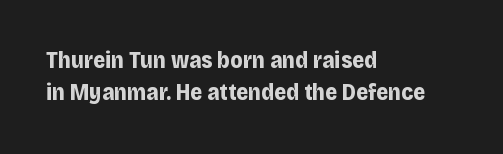
{"italic": "no", "bold": "yes", "underline": "no", "align": "left", "line_spacing": "normal", "line_spacing_ratio": 1.4, "letter_spacing": "normal", "letter_spacing_em": 0.0, "glyph_px": 23}
